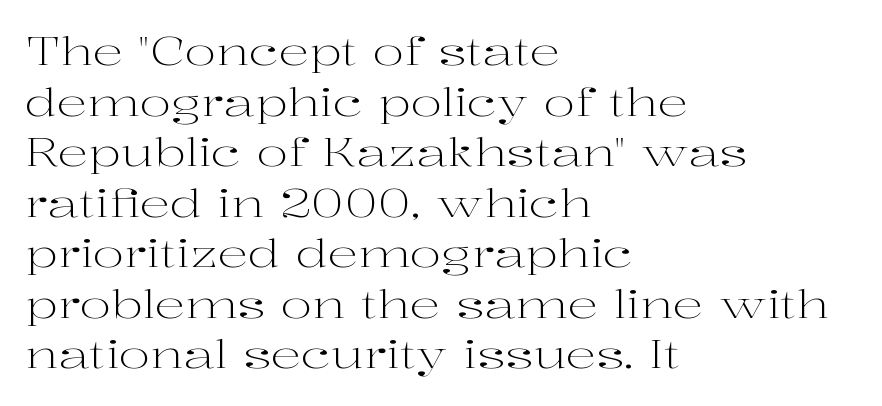
Q: Is the text bold? A: No.
Q: Is the text italic (slanted)? A: No, it is upright.
Q: Is the typeface a serif or a sans-serif typeface? A: Serif.
Q: Is the text underlined? A: No.
Q: How is the paragraph aligned? A: Left-aligned.
Q: Is the spacing between letters normal or unusually wide? A: Normal.
Q: Is the spacing between lines tight, normal or loose? A: Normal.
Q: Width (condensed, normal, or wide)? A: Wide.
Q: Stroke contrast? A: High.
Q: x-height? A: Medium.
Q: Monospaced? A: No.
